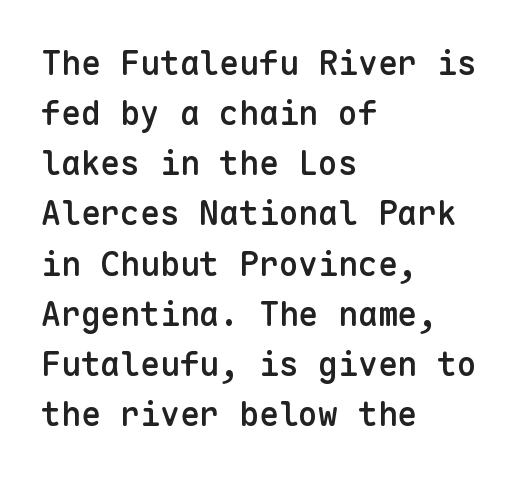
Think of a typewriter: that constant character pitch is what you see here. Nobody drew a line under any word here. Bold? Not quite — semibold, heavier than regular but stopping short. Look at the tracking — it's just the regular setting, nothing added. Is there any slant? The stems are plumb. Compared with typical paragraphs, the rows here are spaced about the same.
